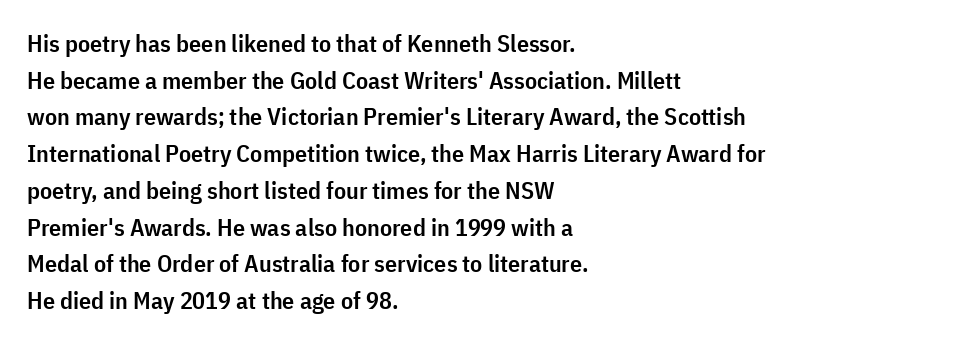
The image shows 24 px text type, upright; set left-aligned, normal line spacing (1.53x), normal letter spacing, not underlined.
